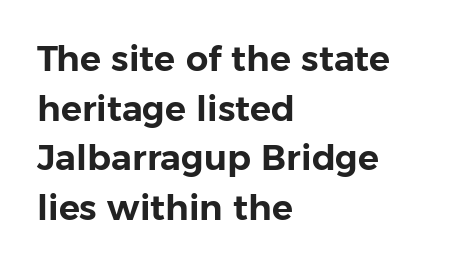
The image shows 35 px sans-serif type, upright; set left-aligned, normal line spacing (1.42x), normal letter spacing, not underlined; low stroke contrast and a medium x-height.
